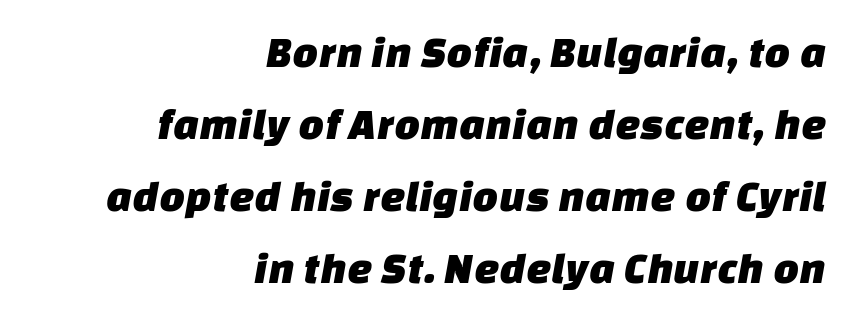
{"serif": "no", "width": "normal", "stroke_contrast": "low", "x_height": "large", "monospaced": "no", "underline": "no", "align": "right", "line_spacing": "normal", "line_spacing_ratio": 1.6, "letter_spacing": "normal", "letter_spacing_em": 0.0, "glyph_px": 45}
